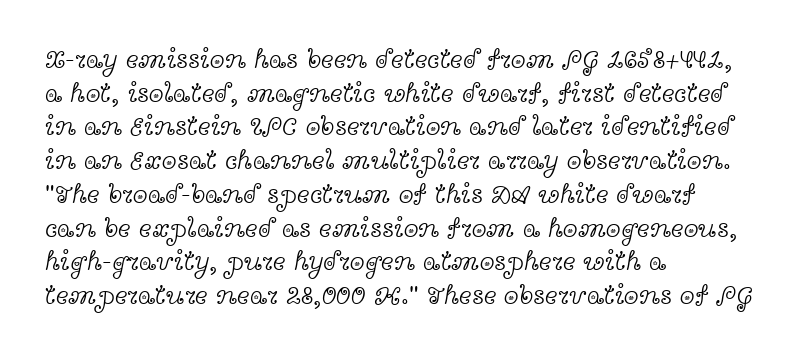
The image shows 27 px text type; set left-aligned, normal line spacing (1.25x), normal letter spacing, not underlined.
